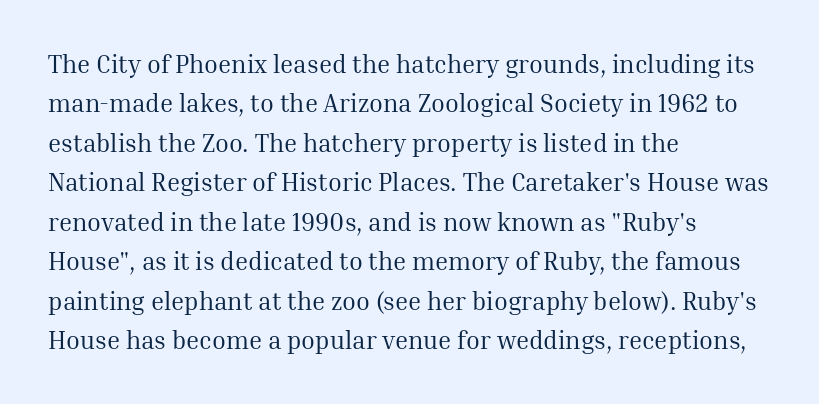
{"italic": "no", "bold": "no", "underline": "no", "align": "left", "line_spacing": "normal", "line_spacing_ratio": 1.58, "letter_spacing": "normal", "letter_spacing_em": 0.0, "glyph_px": 25}
